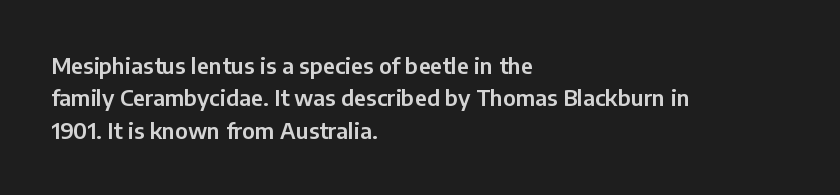
{"italic": "no", "underline": "no", "align": "left", "line_spacing": "normal", "line_spacing_ratio": 1.47, "letter_spacing": "normal", "letter_spacing_em": 0.0, "glyph_px": 22}
